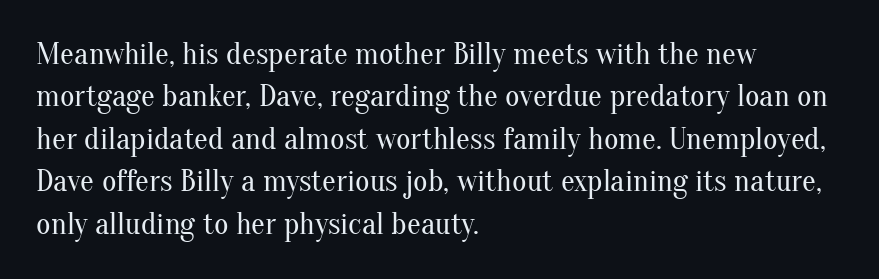
The image shows 31 px regular-weight serif type, upright; set left-aligned, normal line spacing (1.37x), normal letter spacing, not underlined; medium stroke contrast and a small x-height.
